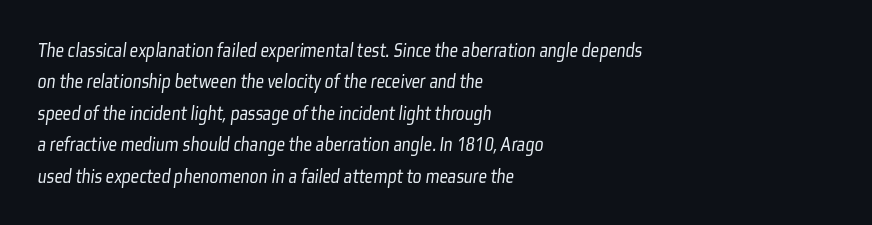
Q: Is the text bold? A: No.
Q: Is the text underlined? A: No.
Q: How is the paragraph aligned? A: Left-aligned.
Q: Is the spacing between letters normal or unusually wide? A: Normal.
Q: Is the spacing between lines tight, normal or loose? A: Normal.
